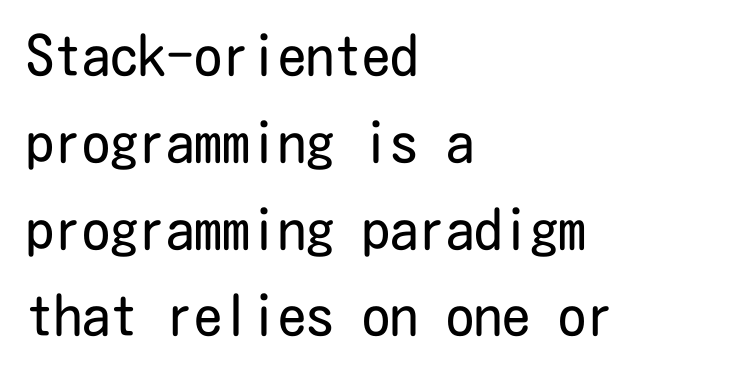
The image shows 56 px regular-weight, condensed sans-serif type, upright; set left-aligned, normal line spacing (1.55x), normal letter spacing, not underlined; low stroke contrast and a medium x-height.
